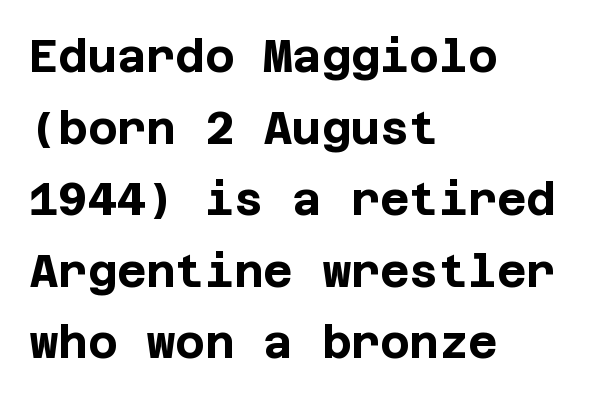
{"serif": "no", "italic": "no", "bold": "yes", "weight": "bold", "width": "normal", "stroke_contrast": "low", "x_height": "large", "underline": "no", "align": "left", "line_spacing": "normal", "line_spacing_ratio": 1.59, "letter_spacing": "normal", "letter_spacing_em": 0.0, "glyph_px": 45}
